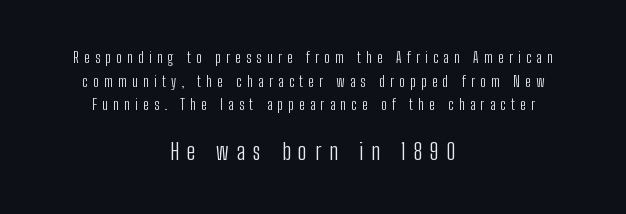
Q: Is the text bold? A: No.
Q: Is the text italic (slanted)? A: No, it is upright.
Q: Is the text underlined? A: No.
Q: How is the paragraph aligned? A: Centered.
Q: Is the spacing between letters normal or unusually wide? A: Unusually wide.
Q: Is the spacing between lines tight, normal or loose? A: Normal.
Q: Which block of text is set in a larger size, the first (top) or the second (bottom)? A: The second (bottom) one.
